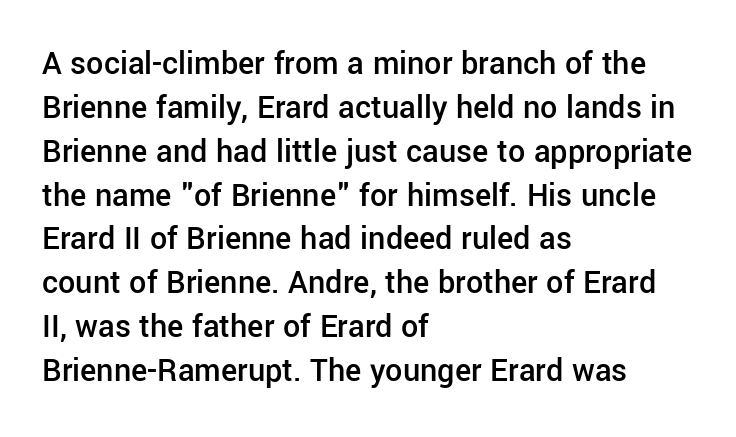
{"serif": "no", "italic": "no", "bold": "semi", "weight": "semibold", "width": "normal", "stroke_contrast": "low", "x_height": "medium", "monospaced": "no", "underline": "no", "align": "left", "line_spacing": "normal", "line_spacing_ratio": 1.29, "letter_spacing": "normal", "letter_spacing_em": 0.0, "glyph_px": 34}
